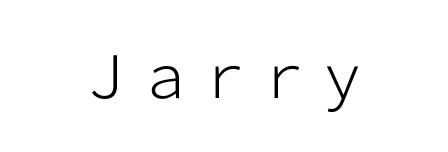
The image shows 59 px light sans-serif type, upright; set normal letter spacing, not underlined; low stroke contrast and a medium x-height.
